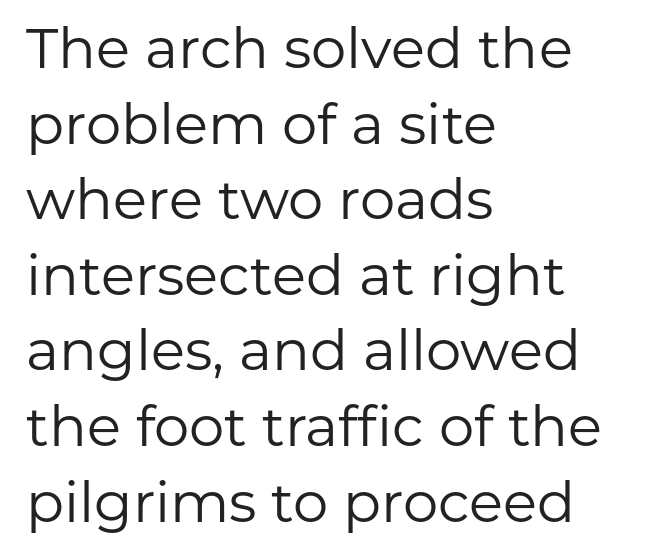
{"serif": "no", "italic": "no", "bold": "no", "weight": "regular", "width": "normal", "stroke_contrast": "low", "x_height": "medium", "monospaced": "no", "underline": "no", "align": "left", "line_spacing": "normal", "line_spacing_ratio": 1.35, "letter_spacing": "normal", "letter_spacing_em": 0.0, "glyph_px": 56}
